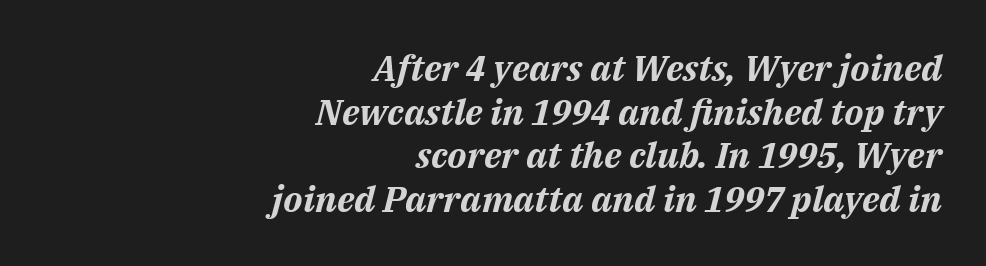
{"italic": "yes", "lean": "right", "slant_degrees": 14, "bold": "yes", "weight": "bold", "width": "normal", "stroke_contrast": "medium", "x_height": "medium", "monospaced": "no", "underline": "no", "align": "right", "line_spacing_ratio": 1.21, "letter_spacing": "normal", "letter_spacing_em": 0.0, "glyph_px": 36}
